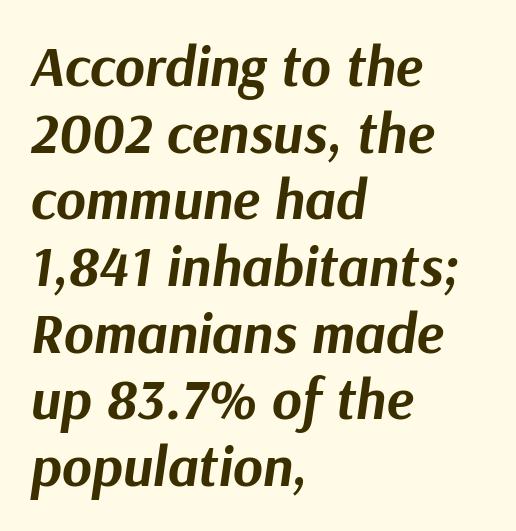
Heavy-handed strokes throughout: this text is bold. Descender tails drop into unmarked territory. Does the lettering tilt? It does — this is italic. Is the letter spacing exaggerated? No — it looks like the ordinary default.
